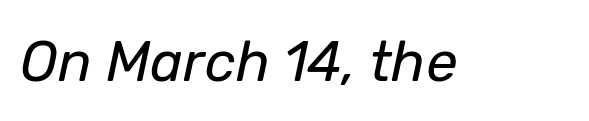
{"italic": "yes", "lean": "right", "slant_degrees": 12, "bold": "no", "weight": "regular", "width": "normal", "stroke_contrast": "low", "x_height": "medium", "monospaced": "no", "underline": "no", "letter_spacing": "normal", "letter_spacing_em": 0.0, "glyph_px": 56}
